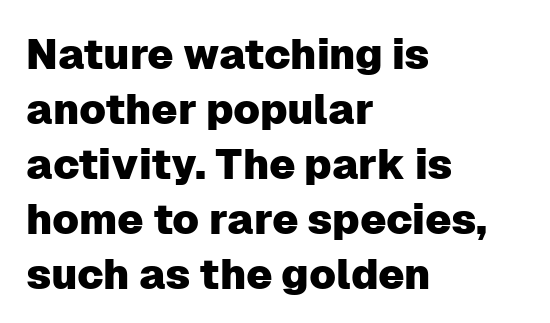
The image shows 42 px sans-serif type, upright; set left-aligned, normal line spacing (1.31x), normal letter spacing, not underlined; low stroke contrast and a medium x-height.
